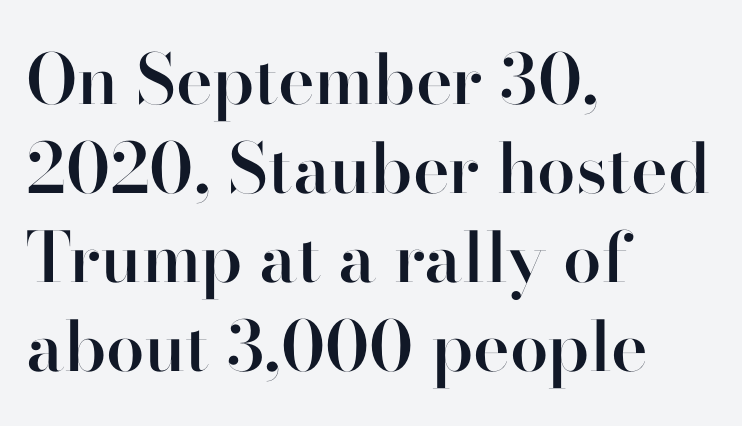
{"serif": "no", "italic": "no", "bold": "semi", "weight": "semibold", "width": "normal", "stroke_contrast": "high", "x_height": "small", "monospaced": "no", "underline": "no", "align": "left", "line_spacing": "normal", "line_spacing_ratio": 1.29, "letter_spacing": "normal", "letter_spacing_em": 0.0, "glyph_px": 69}
